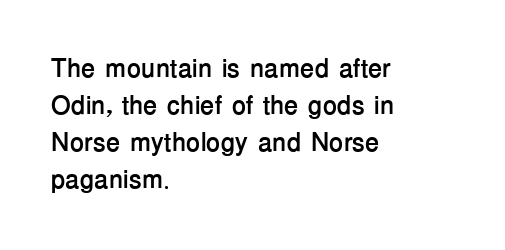
These words are printed bold, with thick strokes throughout. Between one letter and the next there's only the usual sliver of space. The letters stand straight up with perfectly vertical stems. The rendering anchors every line to the left-hand side. The leading is moderate, giving the passage an even texture.
